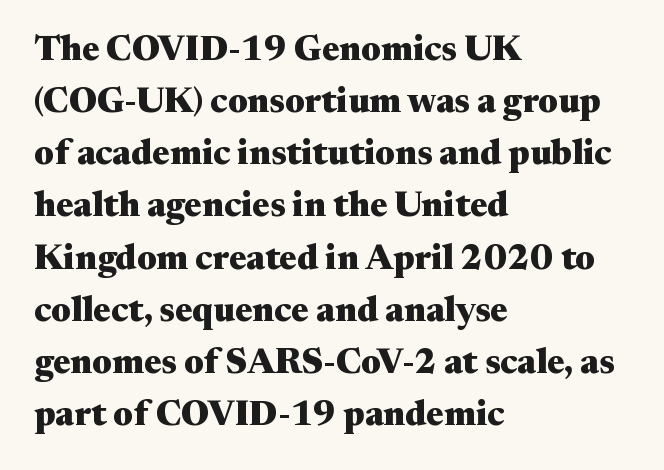
The image shows 35 px heavy, wide serif type, upright; set left-aligned, normal line spacing (1.49x), normal letter spacing, not underlined; medium stroke contrast and a medium x-height.
